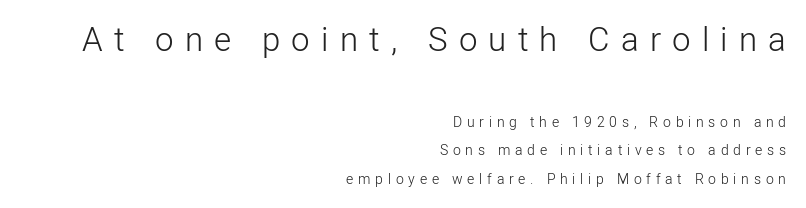
{"serif": "no", "italic": "no", "bold": "no", "weight": "light", "width": "normal", "stroke_contrast": "low", "x_height": "medium", "monospaced": "no", "underline": "no", "align": "right", "line_spacing": "loose", "line_spacing_ratio": 2.04, "letter_spacing": "wide", "letter_spacing_em": 0.34, "larger_block": "first", "size_ratio": 2.36, "glyph_px": 33}
